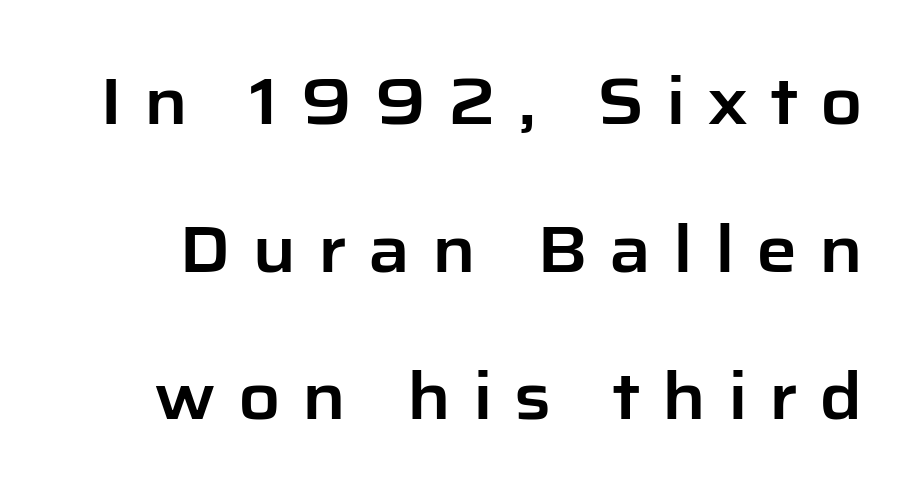
Regarding leading, the lines here are spaced well apart. Nope, not italic — everything's standing straight. A typesetter would call this proportional, since set widths differ per character. Letterform terminals end flat and unadorned throughout the passage. No word sits above an underline. The rendering inserts visible extra space after every character.
